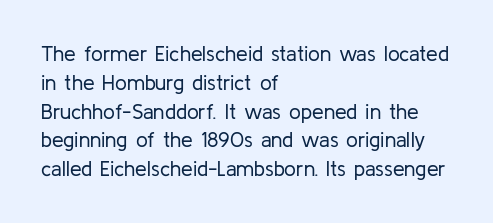
Each new line begins a customary step beneath the previous one. Stems here are at most as thick as an everyday book face. Words appear dense and cohesive because spacing is normal. Descenders hang freely into open space. The axis of the letterforms is exactly vertical.
